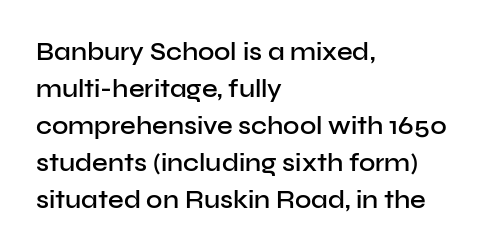
{"italic": "no", "bold": "semi", "underline": "no", "align": "left", "line_spacing": "normal", "line_spacing_ratio": 1.48, "letter_spacing": "normal", "letter_spacing_em": 0.0, "glyph_px": 25}
